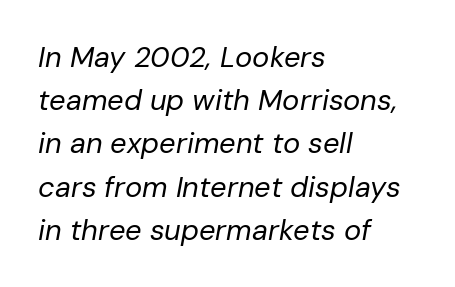
Q: Is the text bold? A: No.
Q: Is the text italic (slanted)? A: Yes, it leans right by about 10 degrees.
Q: Is the text underlined? A: No.
Q: How is the paragraph aligned? A: Left-aligned.
Q: Is the spacing between letters normal or unusually wide? A: Normal.
Q: Is the spacing between lines tight, normal or loose? A: Normal.
Q: Width (condensed, normal, or wide)? A: Normal.
Q: Stroke contrast? A: Low.
Q: x-height? A: Medium.
Q: Monospaced? A: No.
